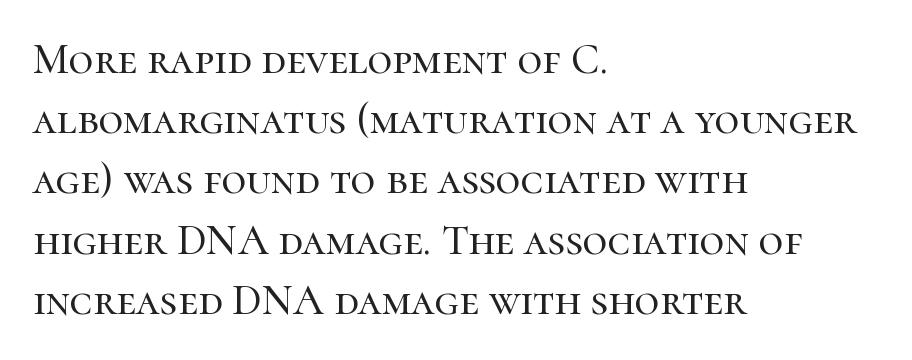
The image shows 43 px serif type, upright; set left-aligned, normal line spacing (1.4x), normal letter spacing, not underlined; high stroke contrast and a medium x-height.
